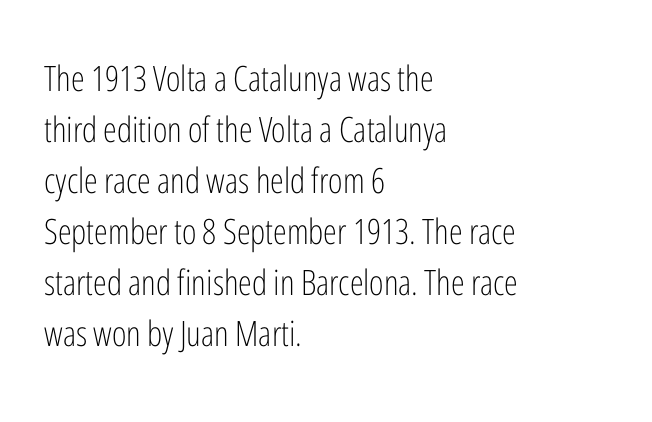
Q: Is the text bold? A: No.
Q: Is the text italic (slanted)? A: No, it is upright.
Q: Is the typeface a serif or a sans-serif typeface? A: Sans-serif.
Q: Is the text underlined? A: No.
Q: How is the paragraph aligned? A: Left-aligned.
Q: Is the spacing between letters normal or unusually wide? A: Normal.
Q: Is the spacing between lines tight, normal or loose? A: Normal.
Q: Width (condensed, normal, or wide)? A: Condensed.
Q: Stroke contrast? A: Low.
Q: x-height? A: Medium.
Q: Monospaced? A: No.
